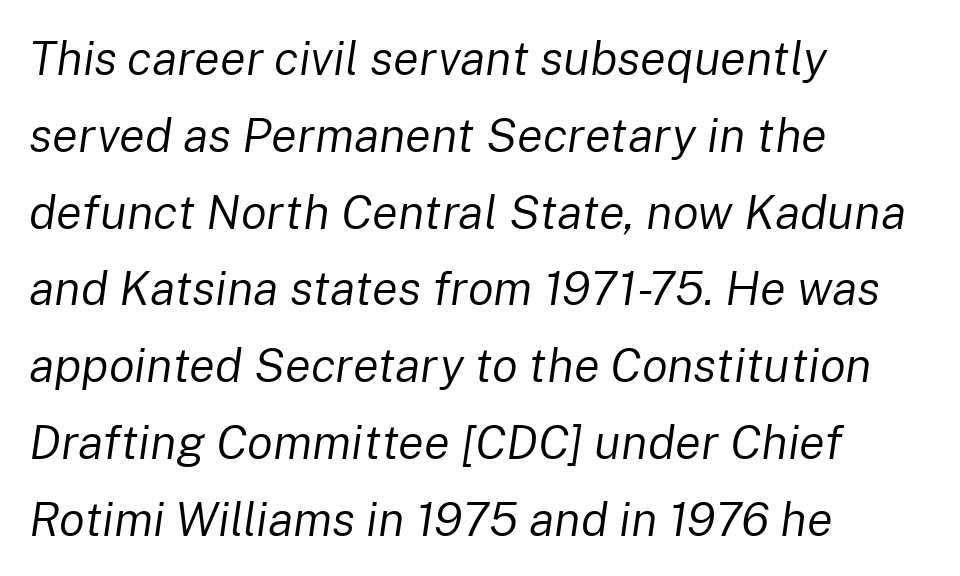
Lines of text with bare space underneath. Glyph-to-glyph distance matches everyday printed text. Italic: yes, the glyphs are oblique. The passage shown is not bold in any degree.
